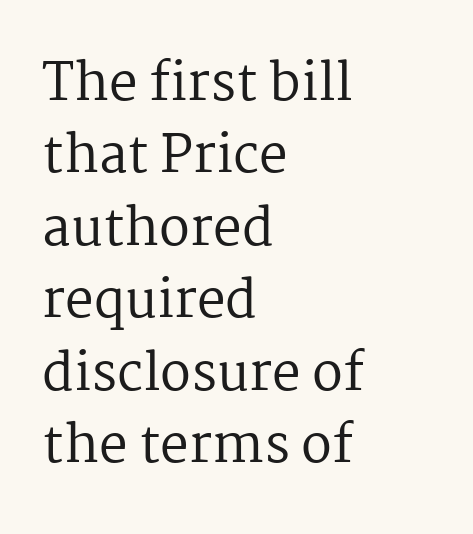
Q: Is the text bold? A: No.
Q: Is the text italic (slanted)? A: No, it is upright.
Q: Is the typeface a serif or a sans-serif typeface? A: Serif.
Q: Is the text underlined? A: No.
Q: How is the paragraph aligned? A: Left-aligned.
Q: Is the spacing between letters normal or unusually wide? A: Normal.
Q: Is the spacing between lines tight, normal or loose? A: Normal.
Q: Width (condensed, normal, or wide)? A: Normal.
Q: Stroke contrast? A: Medium.
Q: x-height? A: Medium.
Q: Monospaced? A: No.
